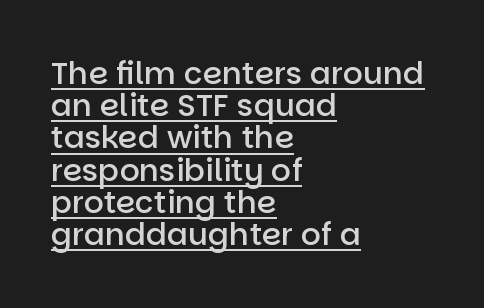
{"serif": "no", "italic": "no", "bold": "semi", "weight": "semibold", "width": "normal", "stroke_contrast": "low", "x_height": "large", "monospaced": "no", "underline": "yes", "align": "left", "line_spacing": "tight", "line_spacing_ratio": 1.04, "letter_spacing": "normal", "letter_spacing_em": 0.0, "glyph_px": 31}
